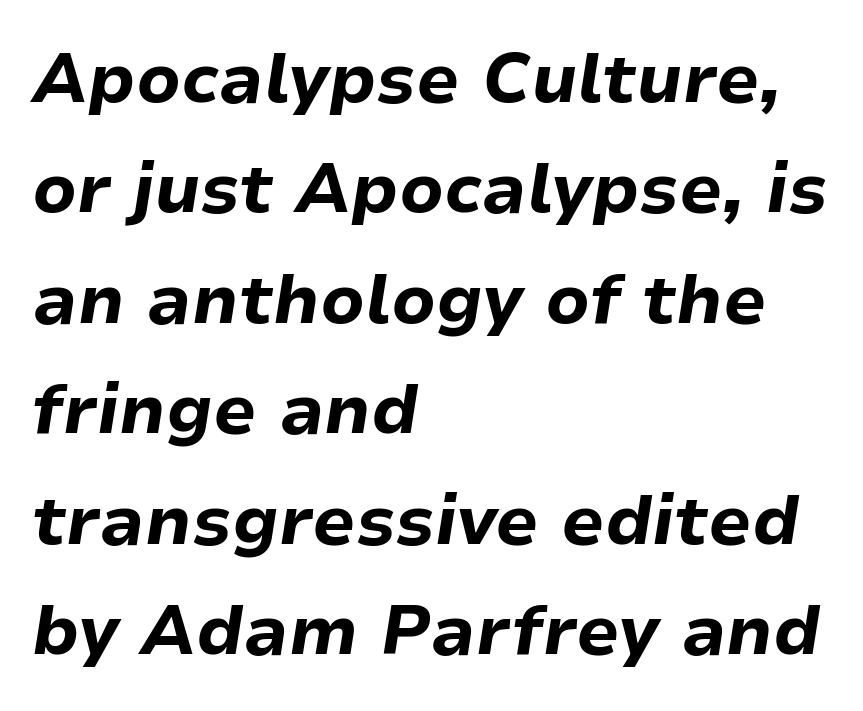
The image shows 69 px bold type, italic (leaning right); set left-aligned, normal line spacing (1.6x), normal letter spacing, not underlined; low stroke contrast and a medium x-height.
